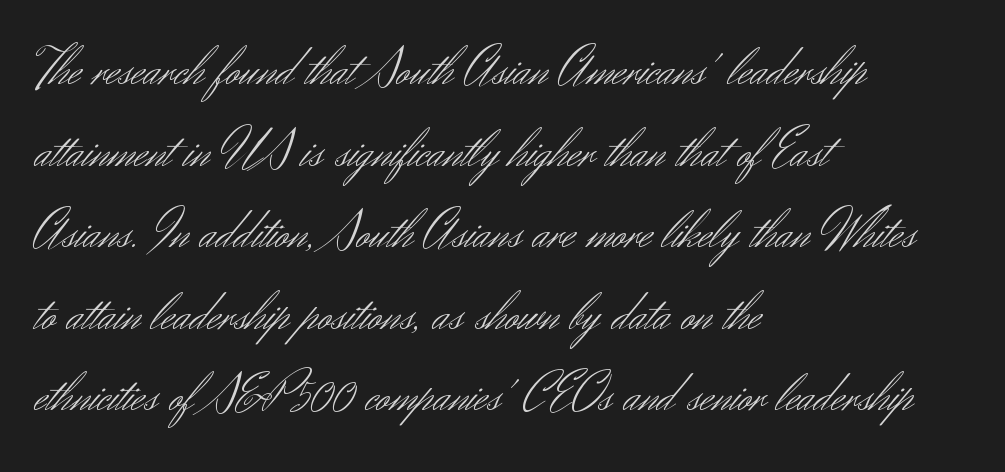
Q: Is the text bold? A: No.
Q: Is the text italic (slanted)? A: Yes.
Q: Is the typeface a serif or a sans-serif typeface? A: Sans-serif.
Q: Is the text underlined? A: No.
Q: How is the paragraph aligned? A: Left-aligned.
Q: Is the spacing between letters normal or unusually wide? A: Normal.
Q: Is the spacing between lines tight, normal or loose? A: Normal.
Q: Width (condensed, normal, or wide)? A: Normal.
Q: Stroke contrast? A: Medium.
Q: x-height? A: Small.
Q: Monospaced? A: No.
